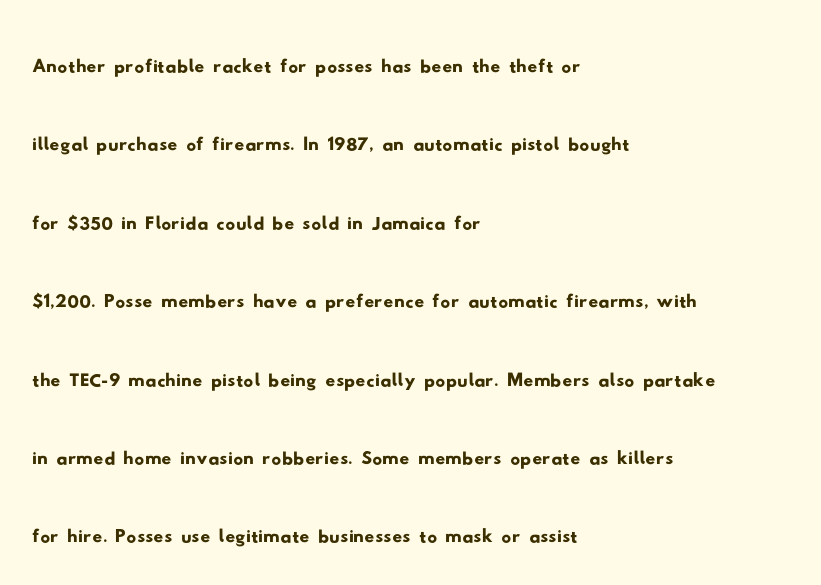
Q: Is the typeface a serif or a sans-serif typeface? A: Sans-serif.
Q: Is the text underlined? A: No.
Q: How is the paragraph aligned? A: Left-aligned.
Q: Is the spacing between letters normal or unusually wide? A: Normal.
Q: Is the spacing between lines tight, normal or loose? A: Normal.
Q: Width (condensed, normal, or wide)? A: Wide.
Q: Stroke contrast? A: Low.
Q: x-height? A: Small.
Q: Monospaced? A: No.
